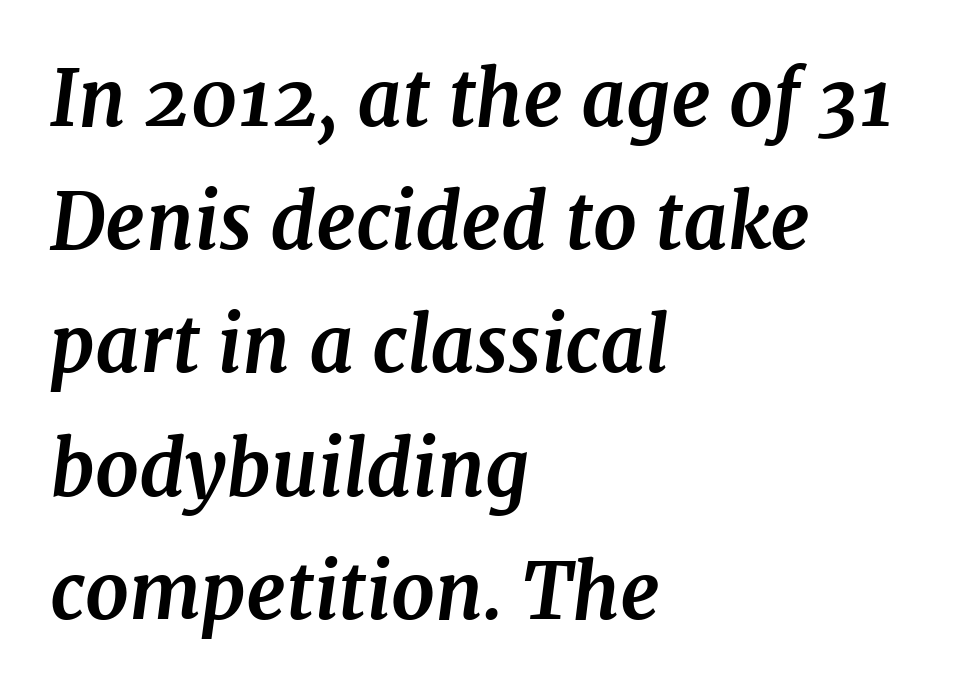
The image shows 77 px bold serif type, italic (leaning right); set left-aligned, normal line spacing (1.6x), normal letter spacing, not underlined; medium stroke contrast and a medium x-height.
